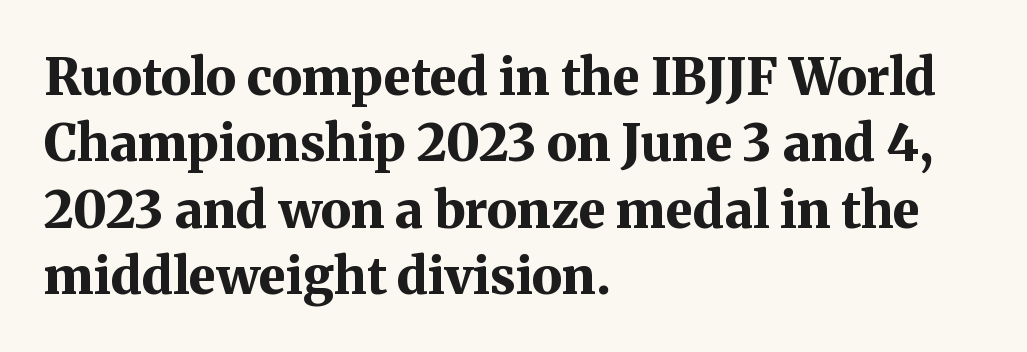
Q: Is the text bold? A: Yes.
Q: Is the text italic (slanted)? A: No, it is upright.
Q: Is the typeface a serif or a sans-serif typeface? A: Serif.
Q: Is the text underlined? A: No.
Q: How is the paragraph aligned? A: Left-aligned.
Q: Is the spacing between letters normal or unusually wide? A: Normal.
Q: Is the spacing between lines tight, normal or loose? A: Normal.
Q: Width (condensed, normal, or wide)? A: Normal.
Q: Stroke contrast? A: Medium.
Q: x-height? A: Medium.
Q: Monospaced? A: No.
